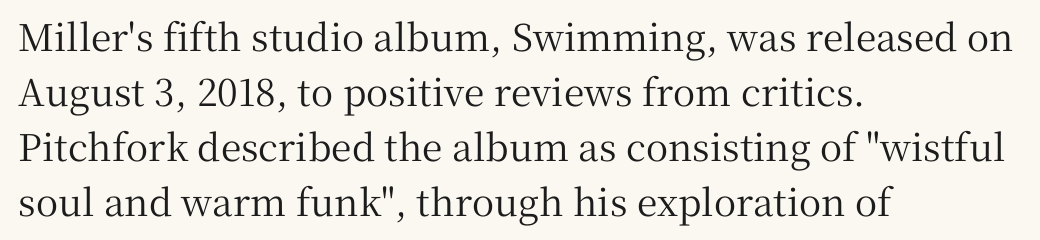
The image shows 37 px serif type, upright; set left-aligned, normal line spacing (1.49x), normal letter spacing, not underlined; medium stroke contrast and a medium x-height.
